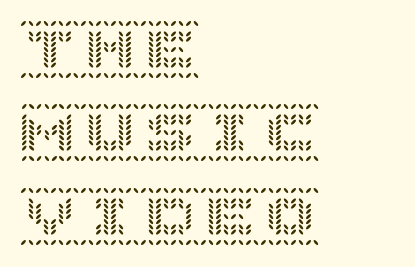
Q: Is the text italic (slanted)? A: No, it is upright.
Q: Is the text underlined? A: No.
Q: How is the paragraph aligned? A: Left-aligned.
Q: Is the spacing between letters normal or unusually wide? A: Normal.
Q: Is the spacing between lines tight, normal or loose? A: Normal.
Q: Width (condensed, normal, or wide)? A: Normal.
Q: x-height? A: Large.
